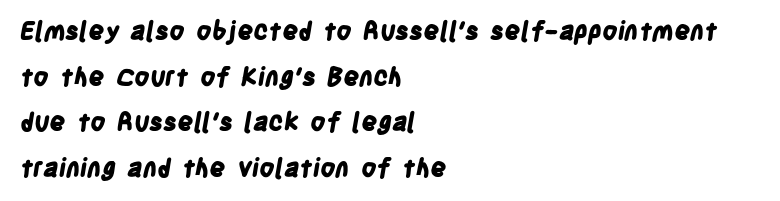
Weight check: bold — yes, fully. Inter-character spacing is left at the font's built-in metrics. Visually the block forms a straight wall on the left and a jagged coastline on the right. The glyphs are unaccompanied by any horizontal stroke below them.
